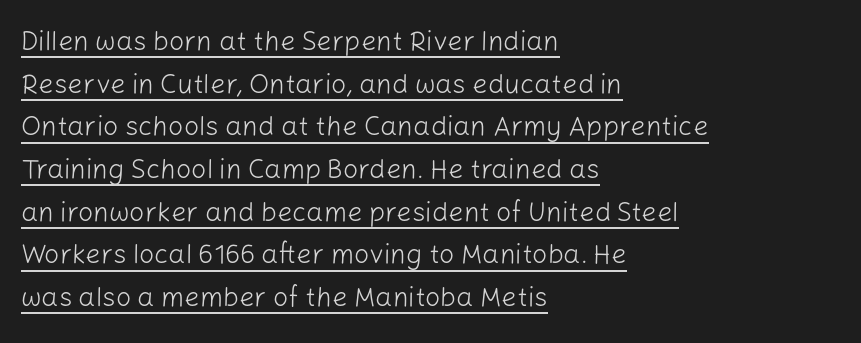
{"italic": "no", "bold": "no", "underline": "yes", "align": "left", "line_spacing": "normal", "line_spacing_ratio": 1.58, "letter_spacing": "normal", "letter_spacing_em": 0.0, "glyph_px": 27}
